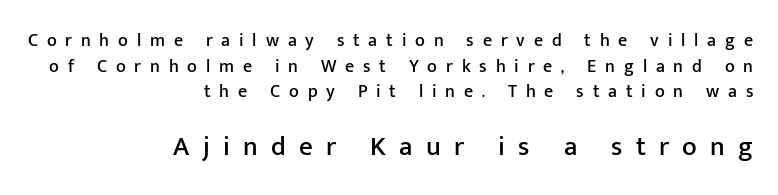
The image shows 27 px text type, upright; set right-aligned, normal line spacing (1.43x), unusually wide letter spacing (+0.49 em), not underlined; the second (bottom) block is 1.5x larger.
